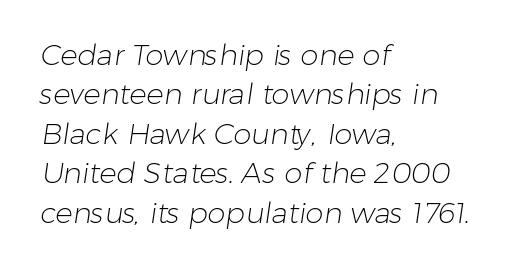
Q: Is the text bold? A: No.
Q: Is the typeface a serif or a sans-serif typeface? A: Sans-serif.
Q: Is the text underlined? A: No.
Q: How is the paragraph aligned? A: Left-aligned.
Q: Is the spacing between letters normal or unusually wide? A: Normal.
Q: Is the spacing between lines tight, normal or loose? A: Normal.
Q: Width (condensed, normal, or wide)? A: Normal.
Q: Stroke contrast? A: Low.
Q: x-height? A: Medium.
Q: Monospaced? A: No.
